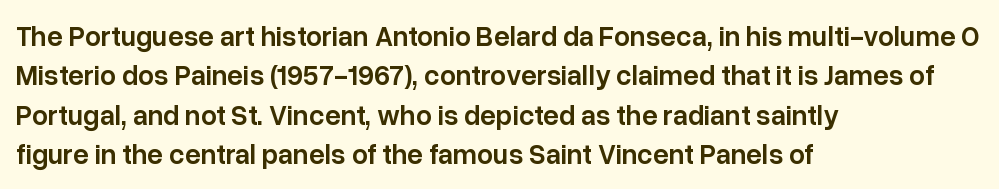
The image shows 28 px semibold sans-serif type, upright; set left-aligned, normal line spacing (1.41x), normal letter spacing, not underlined; low stroke contrast and a medium x-height.
